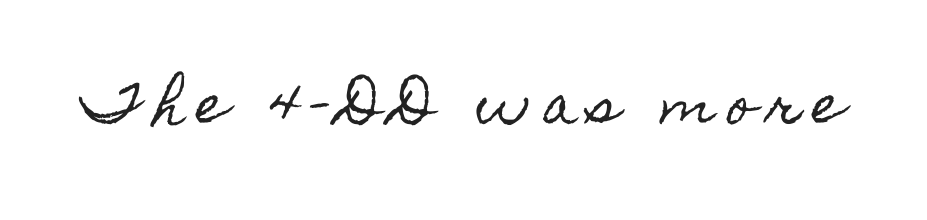
{"width": "condensed", "x_height": "small", "monospaced": "no", "underline": "no", "letter_spacing": "wide", "letter_spacing_em": 0.23, "glyph_px": 52}
